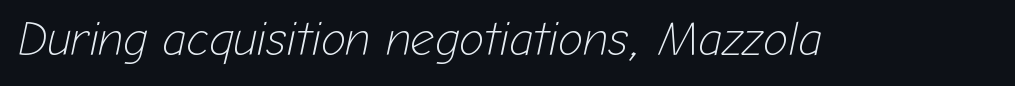
Q: Is the text bold? A: No.
Q: Is the text italic (slanted)? A: Yes, it leans right by about 12 degrees.
Q: Is the text underlined? A: No.
Q: Is the spacing between letters normal or unusually wide? A: Normal.
Q: Width (condensed, normal, or wide)? A: Normal.
Q: Stroke contrast? A: Low.
Q: x-height? A: Medium.
Q: Monospaced? A: No.
